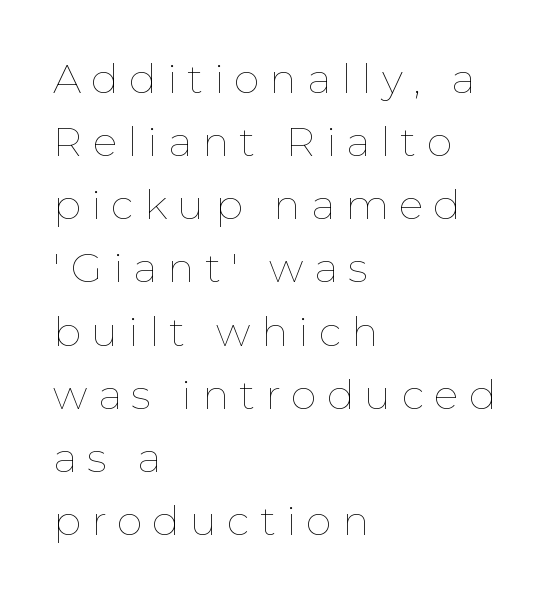
{"italic": "no", "bold": "no", "weight": "thin", "width": "normal", "stroke_contrast": "low", "x_height": "medium", "monospaced": "no", "underline": "no", "align": "left", "line_spacing": "normal", "line_spacing_ratio": 1.54, "letter_spacing": "wide", "letter_spacing_em": 0.25, "glyph_px": 41}
